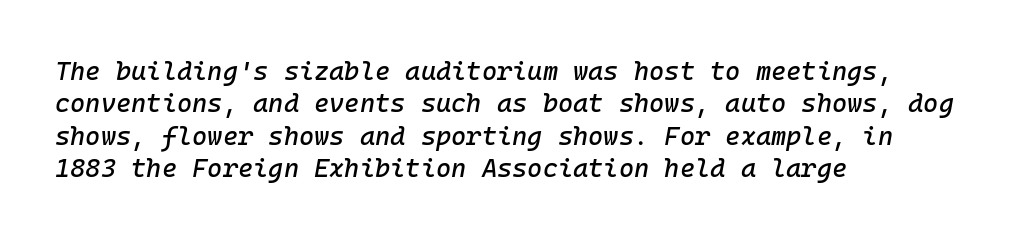
Q: Is the text italic (slanted)? A: Yes, it leans right by about 10 degrees.
Q: Is the text underlined? A: No.
Q: How is the paragraph aligned? A: Left-aligned.
Q: Is the spacing between letters normal or unusually wide? A: Normal.
Q: Is the spacing between lines tight, normal or loose? A: Normal.
